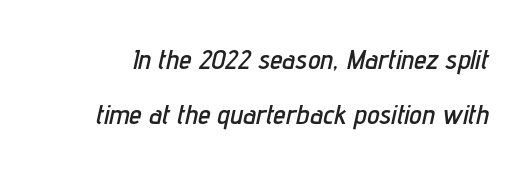
Notice the wide empty band between every row — that's loose leading. The passage shown is typed in a proportional face where columns would drift. Rule under the text: the space is simply empty. Does extra space separate the letters? No, they use regular spacing.
